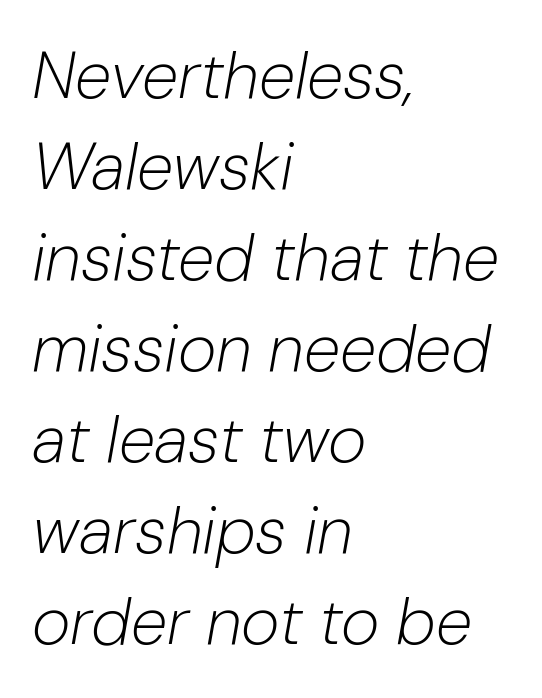
The compositor pushed each line to the left boundary. Is the type heavy? It reads as light-to-regular instead. You could not count columns in this text — the font is proportionally spaced. Leading: standard. An italicized treatment has been applied to the whole sample. A bare baseline throughout the passage.
